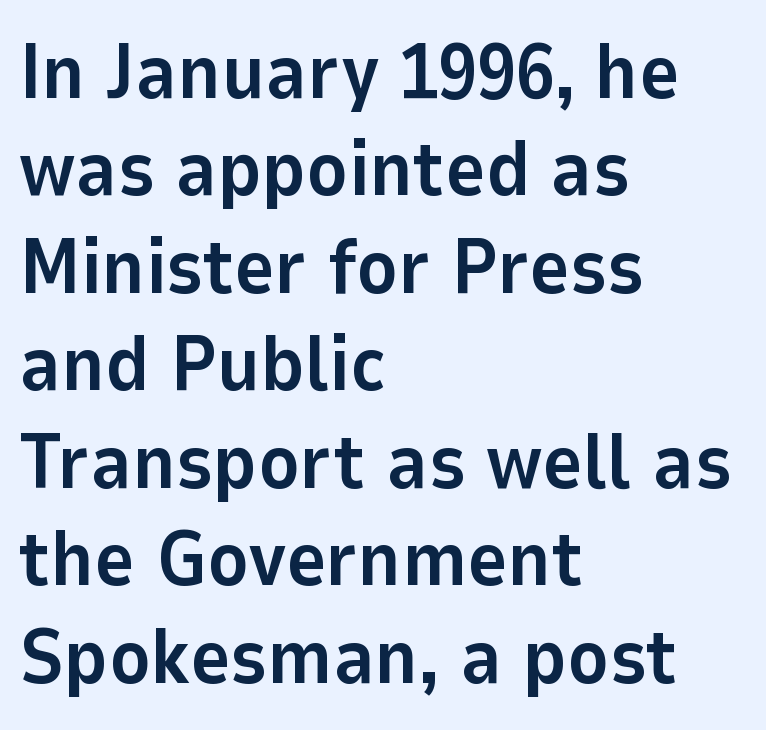
Q: Is the text bold? A: Yes.
Q: Is the text italic (slanted)? A: No, it is upright.
Q: Is the typeface a serif or a sans-serif typeface? A: Sans-serif.
Q: Is the text underlined? A: No.
Q: How is the paragraph aligned? A: Left-aligned.
Q: Is the spacing between letters normal or unusually wide? A: Normal.
Q: Is the spacing between lines tight, normal or loose? A: Normal.
Q: Width (condensed, normal, or wide)? A: Normal.
Q: Stroke contrast? A: Low.
Q: x-height? A: Medium.
Q: Monospaced? A: No.
